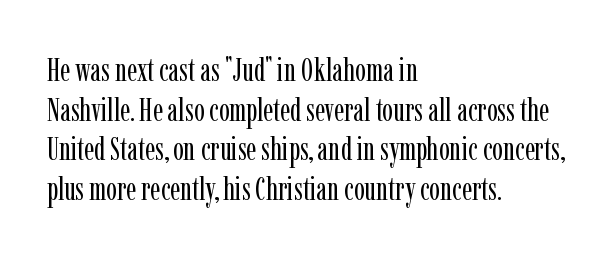
The image shows 32 px regular-weight, condensed serif type, upright; set left-aligned, line spacing 1.24x, normal letter spacing, not underlined; low stroke contrast and a medium x-height.
